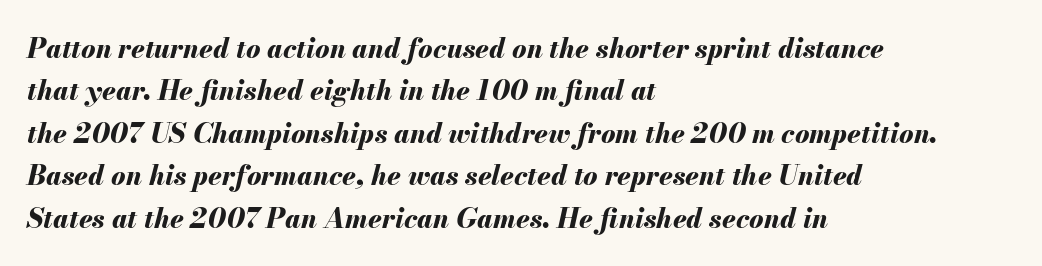
{"italic": "yes", "lean": "right", "slant_degrees": 13, "bold": "yes", "underline": "no", "align": "left", "line_spacing": "normal", "line_spacing_ratio": 1.57, "letter_spacing": "normal", "letter_spacing_em": 0.0, "glyph_px": 27}
